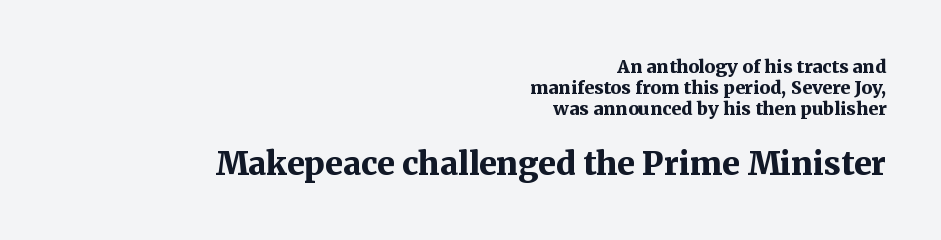
Q: Is the text bold? A: Yes.
Q: Is the text italic (slanted)? A: No, it is upright.
Q: Is the typeface a serif or a sans-serif typeface? A: Serif.
Q: Is the text underlined? A: No.
Q: How is the paragraph aligned? A: Right-aligned.
Q: Is the spacing between letters normal or unusually wide? A: Normal.
Q: Which block of text is set in a larger size, the first (top) or the second (bottom)? A: The second (bottom) one.
Q: Width (condensed, normal, or wide)? A: Normal.
Q: Stroke contrast? A: Medium.
Q: x-height? A: Medium.
Q: Monospaced? A: No.
